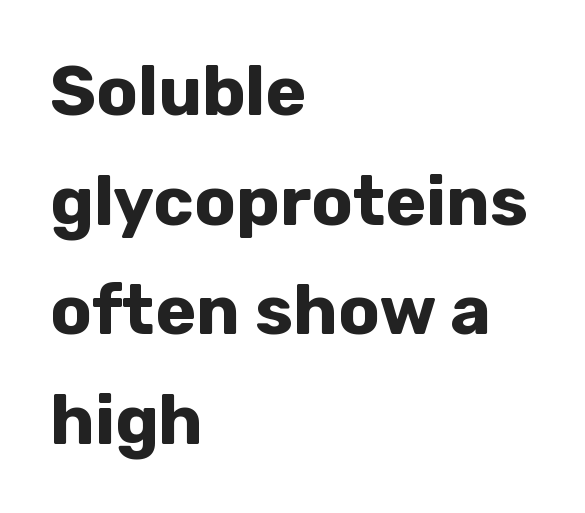
Evenly set lines give the paragraph a standard silhouette. Standard letterfit; no display-style spreading of the glyphs. Designer's note — italics off, roman on. The strokes are fattened all the way to bold. The rendering uses natural spacing where letterforms have individual widths.
